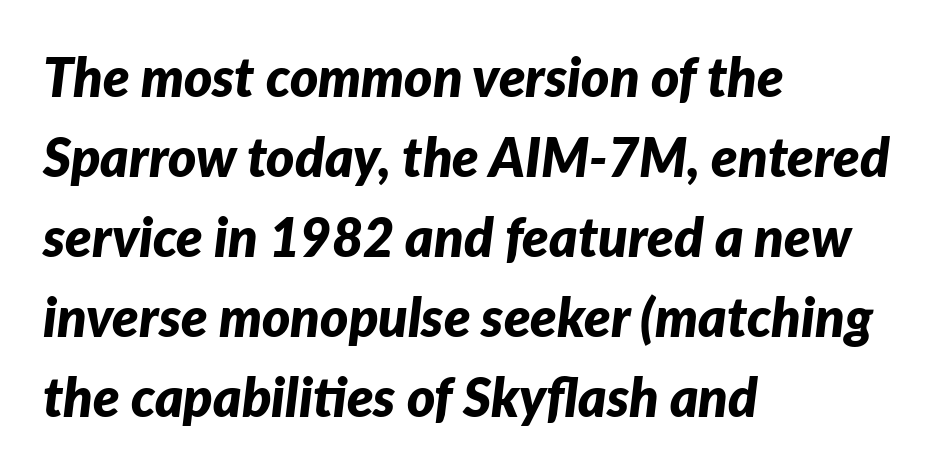
The zone under the glyphs is completely vacant. Each glyph is drawn with heavy, bold strokes. Reading down the column, the eye jumps a familiar distance to each next line. If you drew a ruler down the left edge, every line would touch it. The whole block is typeset with a tilt. Is the letter spacing exaggerated? No — it looks like the ordinary default.
